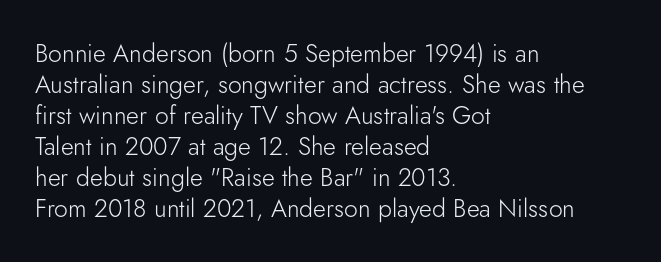
{"italic": "no", "bold": "no", "underline": "no", "align": "left", "line_spacing_ratio": 1.24, "letter_spacing": "normal", "letter_spacing_em": 0.0, "glyph_px": 25}
